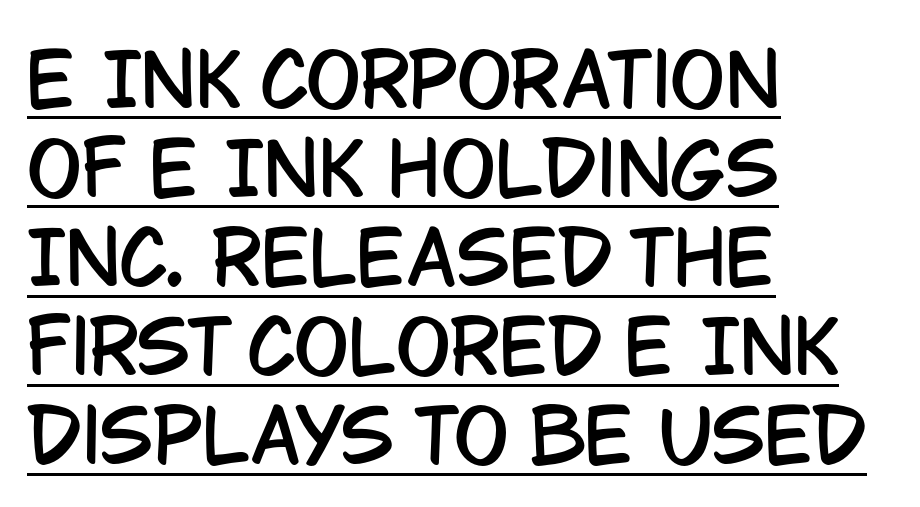
The image shows 73 px condensed sans-serif type, upright; set left-aligned, line spacing 1.22x, normal letter spacing, underlined; low stroke contrast and a large x-height.
